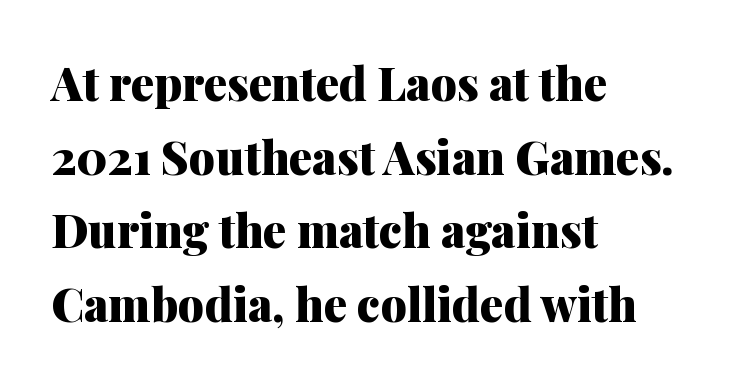
When letters stand straight like this, we call the style roman or upright. These words are printed bold, with thick strokes throughout. Nobody drew a line under any word here. Each letter's strokes conclude with small projecting serifs.
